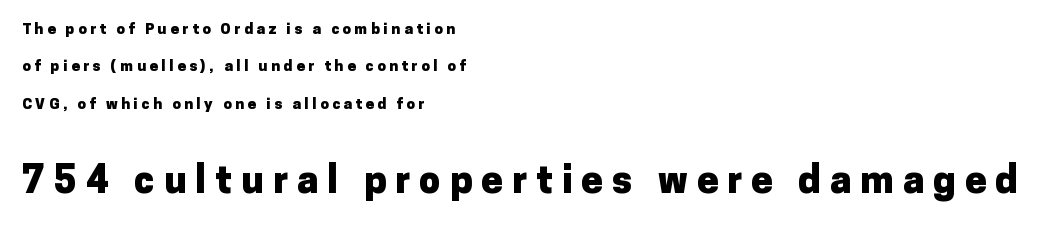
Students, this is bold: see how much ink each stroke carries. The letters stand upright; this is a roman face. Look at the bottom of the vertical strokes: they stop flat, with no serifs. Words appear elongated and porous because spacing is wide. Do the characters align in a grid? No, the font is proportional.
